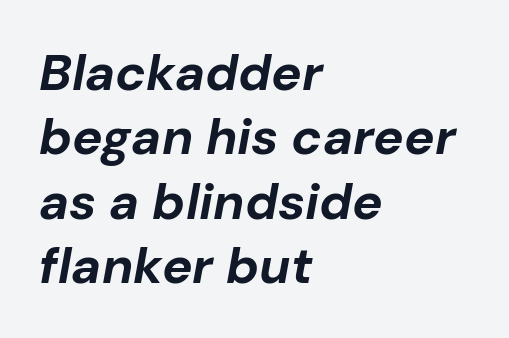
Q: Is the text bold? A: Yes.
Q: Is the text italic (slanted)? A: Yes, it leans right by about 10 degrees.
Q: Is the text underlined? A: No.
Q: How is the paragraph aligned? A: Left-aligned.
Q: Is the spacing between letters normal or unusually wide? A: Normal.
Q: Is the spacing between lines tight, normal or loose? A: Normal.
Q: Width (condensed, normal, or wide)? A: Normal.
Q: Stroke contrast? A: Low.
Q: x-height? A: Medium.
Q: Monospaced? A: No.
